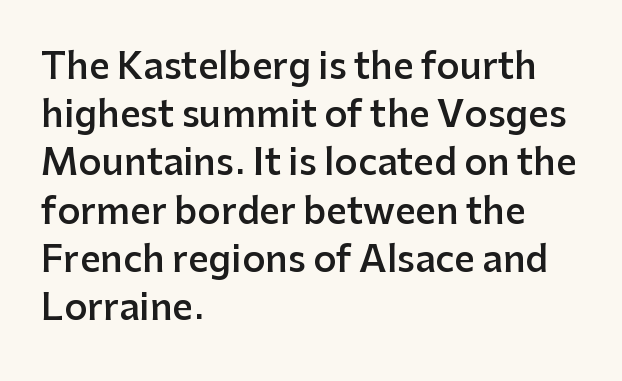
{"serif": "no", "italic": "no", "bold": "semi", "weight": "semibold", "width": "normal", "stroke_contrast": "low", "x_height": "medium", "monospaced": "no", "underline": "no", "align": "left", "line_spacing": "normal", "line_spacing_ratio": 1.34, "letter_spacing": "normal", "letter_spacing_em": 0.0, "glyph_px": 36}
